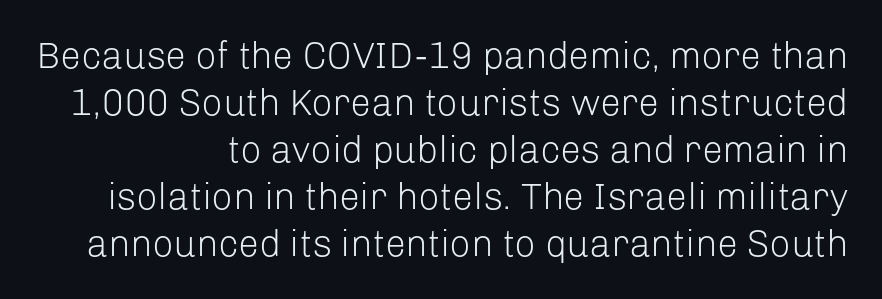
Successive baselines arrive at the customary interval. Here the designer chose a conventional face with non-uniform glyph widths. Compared with a typical body face, this is equally light or lighter still. The line texture is even and compact thanks to regular tracking. The axis of the letterforms is exactly vertical.
